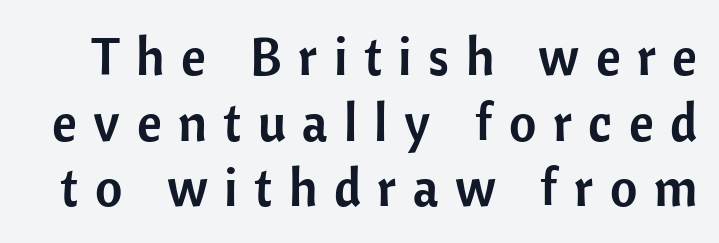
Words float on clear page, feet unadorned. Ascenders rise straight up at ninety degrees. Note: no serifs on the glyphs. Varying glyph widths throughout — classic text-font behaviour. The face used here is rendered with a markedly widened letterfit.
